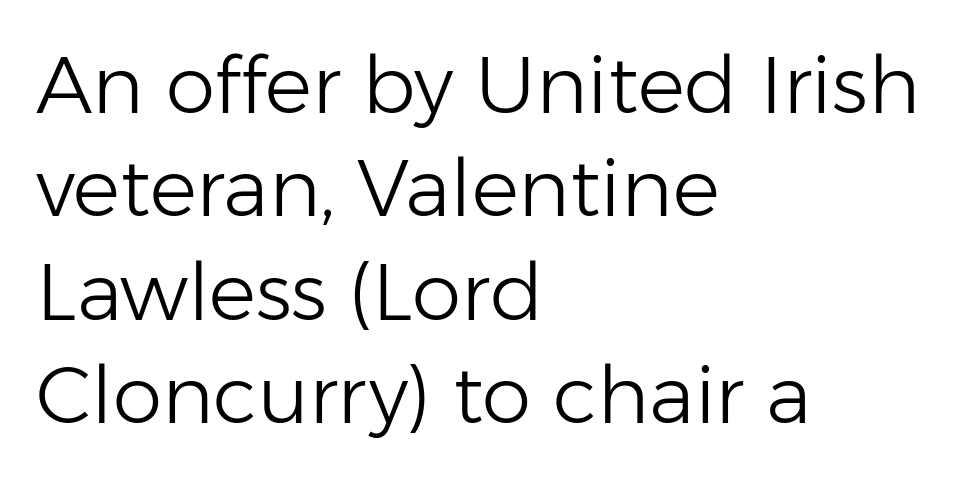
The image shows 79 px light sans-serif type, upright; set left-aligned, normal line spacing (1.31x), normal letter spacing, not underlined; low stroke contrast and a medium x-height.
